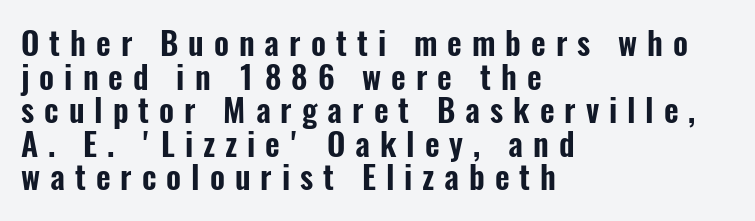
The glyphs are unaccompanied by any horizontal stroke below them. Stroke terminals: plain, sans-serif. Note the varied advance widths — an 'i' is clearly narrower than an 'm'. Leading is clearly below the norm, producing a dense column. The lines in this sample share a left origin and differ only in where they stop. The typography opts for an upright posture over an oblique one.
